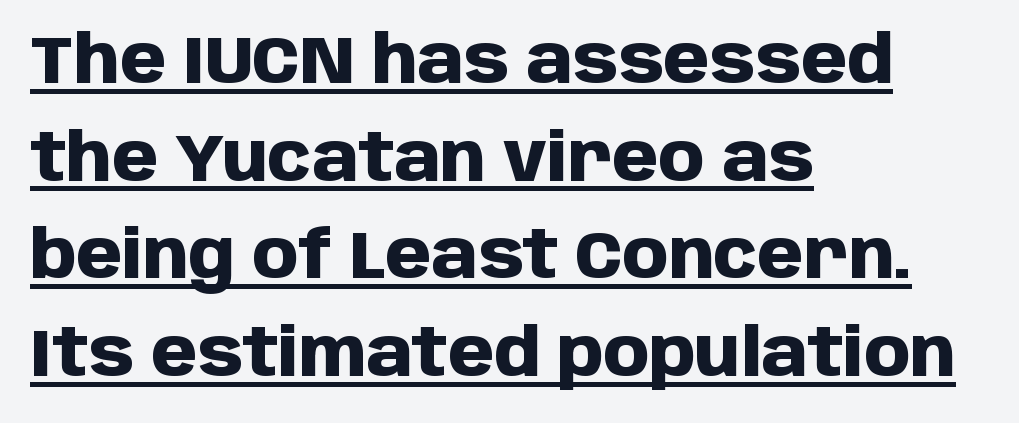
{"serif": "no", "italic": "no", "bold": "yes", "weight": "heavy", "width": "normal", "stroke_contrast": "low", "x_height": "large", "monospaced": "no", "underline": "yes", "align": "left", "line_spacing": "normal", "line_spacing_ratio": 1.48, "letter_spacing": "normal", "letter_spacing_em": 0.0, "glyph_px": 66}
